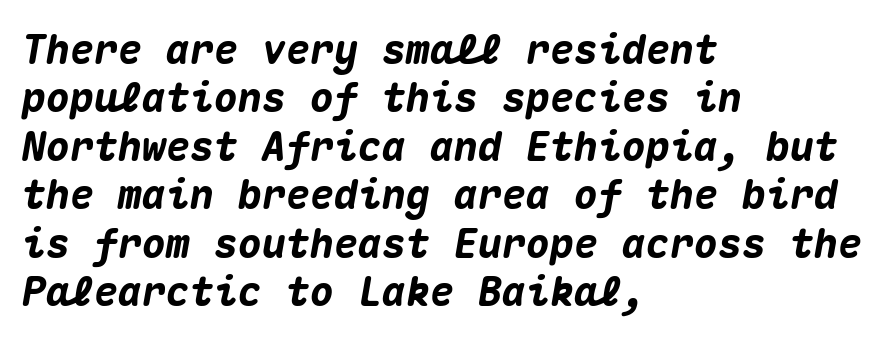
The image shows 40 px heavy type, italic (leaning right), monospaced; set left-aligned, line spacing 1.21x, normal letter spacing, not underlined; medium stroke contrast and a medium x-height.
